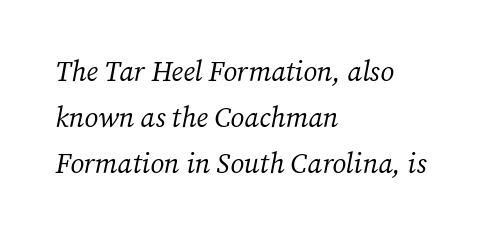
{"serif": "yes", "italic": "yes", "lean": "right", "slant_degrees": 12, "bold": "no", "weight": "regular", "width": "normal", "stroke_contrast": "medium", "x_height": "medium", "monospaced": "no", "underline": "no", "align": "left", "line_spacing": "normal", "line_spacing_ratio": 1.64, "letter_spacing": "normal", "letter_spacing_em": 0.0, "glyph_px": 28}
